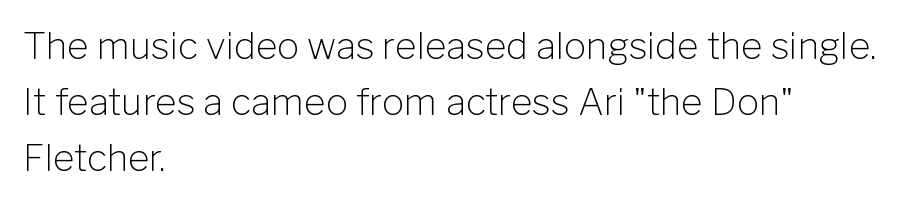
The image shows 37 px light sans-serif type, upright; set left-aligned, normal line spacing (1.52x), normal letter spacing, not underlined; low stroke contrast and a medium x-height.
